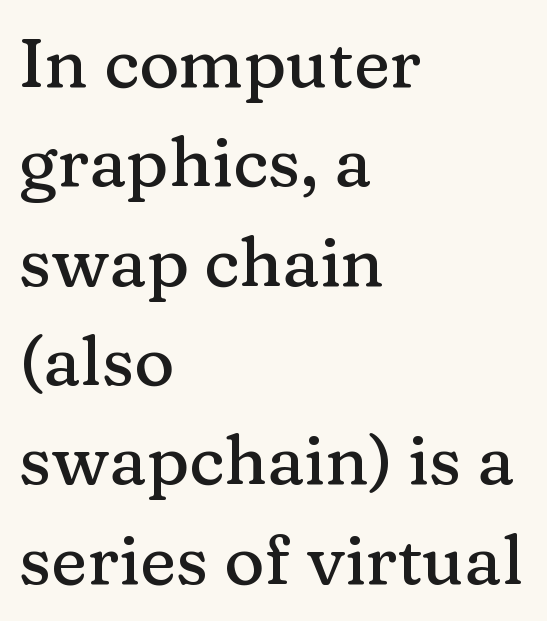
Q: Is the text italic (slanted)? A: No, it is upright.
Q: Is the typeface a serif or a sans-serif typeface? A: Serif.
Q: Is the text underlined? A: No.
Q: How is the paragraph aligned? A: Left-aligned.
Q: Is the spacing between letters normal or unusually wide? A: Normal.
Q: Is the spacing between lines tight, normal or loose? A: Normal.
Q: Width (condensed, normal, or wide)? A: Normal.
Q: Stroke contrast? A: Medium.
Q: x-height? A: Medium.
Q: Monospaced? A: No.
